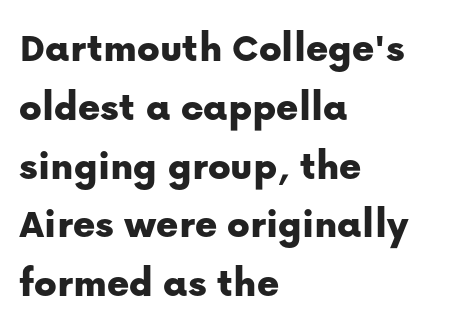
{"serif": "no", "italic": "no", "width": "normal", "stroke_contrast": "low", "x_height": "medium", "monospaced": "no", "underline": "no", "align": "left", "line_spacing": "normal", "line_spacing_ratio": 1.4, "letter_spacing": "normal", "letter_spacing_em": 0.0, "glyph_px": 42}
